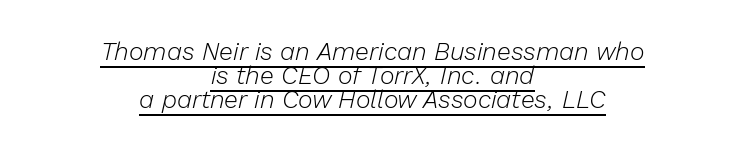
The image shows 25 px text type, italic (leaning right); set centered, tight line spacing (0.97x), normal letter spacing, underlined.
